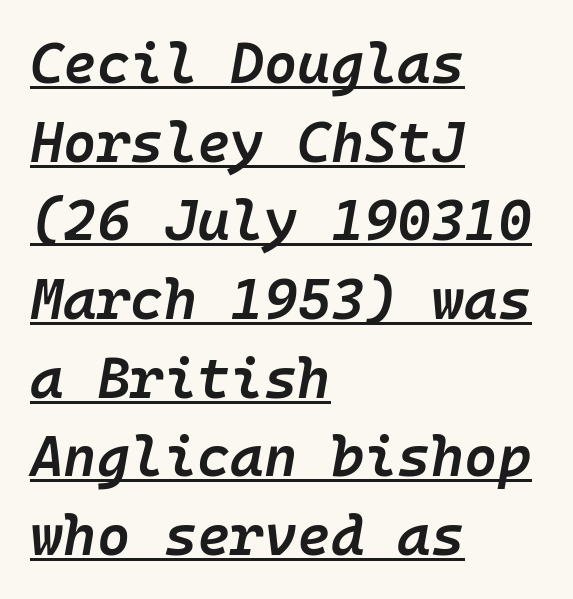
Q: Is the text bold? A: Semi-bold.
Q: Is the text italic (slanted)? A: Yes, it leans right by about 10 degrees.
Q: Is the text underlined? A: Yes.
Q: How is the paragraph aligned? A: Left-aligned.
Q: Is the spacing between letters normal or unusually wide? A: Normal.
Q: Is the spacing between lines tight, normal or loose? A: Normal.
Q: Width (condensed, normal, or wide)? A: Normal.
Q: Stroke contrast? A: Low.
Q: x-height? A: Medium.
